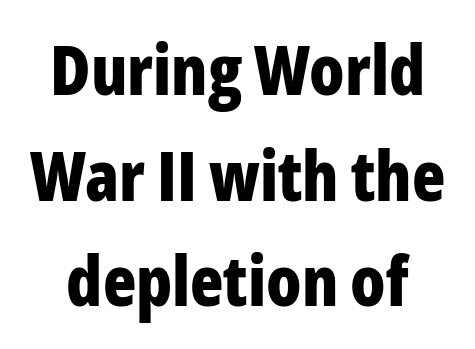
Q: Is the text bold? A: Yes.
Q: Is the text italic (slanted)? A: No, it is upright.
Q: Is the typeface a serif or a sans-serif typeface? A: Sans-serif.
Q: Is the text underlined? A: No.
Q: Is the spacing between letters normal or unusually wide? A: Normal.
Q: Is the spacing between lines tight, normal or loose? A: Normal.
Q: Width (condensed, normal, or wide)? A: Condensed.
Q: Stroke contrast? A: Low.
Q: x-height? A: Medium.
Q: Monospaced? A: No.
